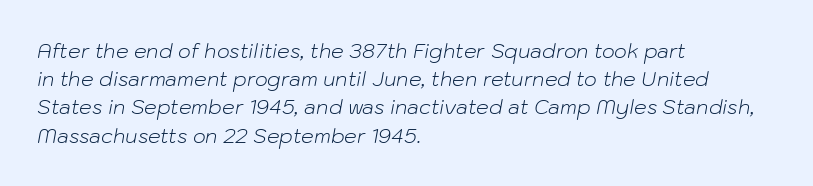
The image shows 20 px text type, italic (leaning right); set left-aligned, normal line spacing (1.41x), normal letter spacing, not underlined.
